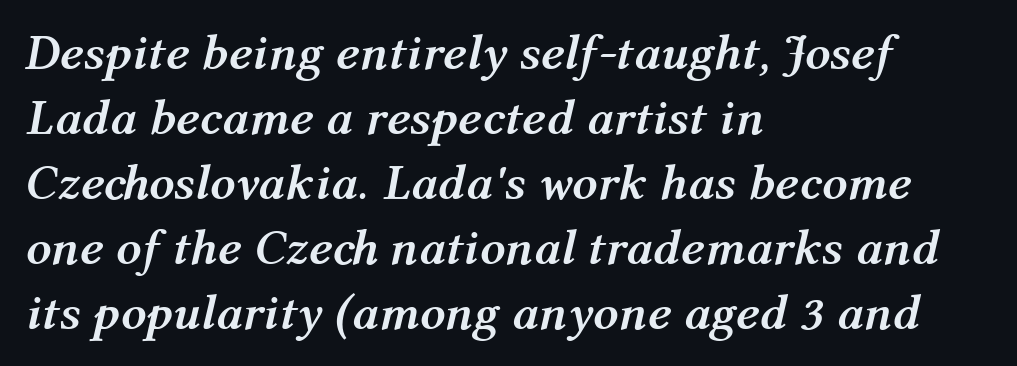
The image shows 50 px semibold type, italic (leaning right); set left-aligned, normal line spacing (1.3x), normal letter spacing, not underlined; medium stroke contrast and a medium x-height.
